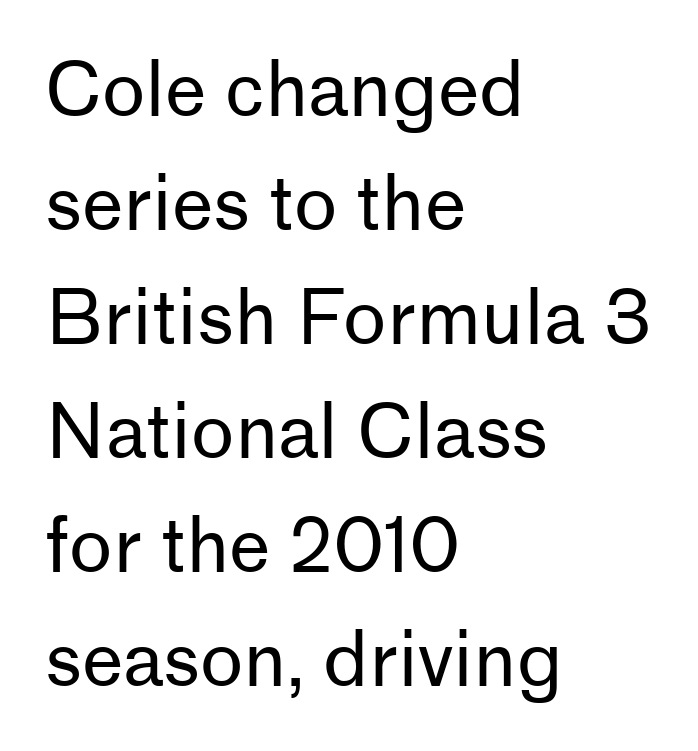
The image shows 74 px regular-weight sans-serif type, upright; set left-aligned, normal line spacing (1.54x), normal letter spacing, not underlined; low stroke contrast and a medium x-height.
